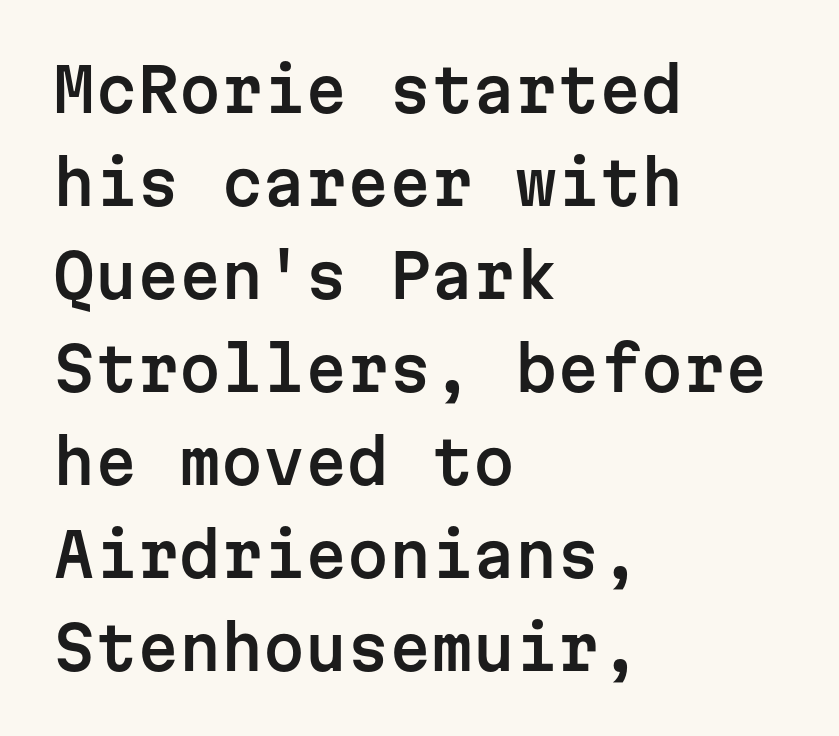
Q: Is the text italic (slanted)? A: No, it is upright.
Q: Is the typeface a serif or a sans-serif typeface? A: Sans-serif.
Q: Is the text underlined? A: No.
Q: How is the paragraph aligned? A: Left-aligned.
Q: Is the spacing between letters normal or unusually wide? A: Normal.
Q: Is the spacing between lines tight, normal or loose? A: Normal.
Q: Width (condensed, normal, or wide)? A: Normal.
Q: Stroke contrast? A: Low.
Q: x-height? A: Medium.
Q: Monospaced? A: Yes.
